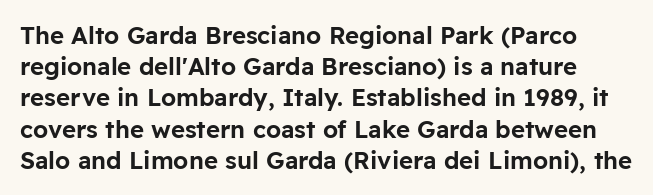
{"italic": "no", "underline": "no", "line_spacing": "normal", "line_spacing_ratio": 1.3, "letter_spacing": "normal", "letter_spacing_em": 0.0, "glyph_px": 24}
